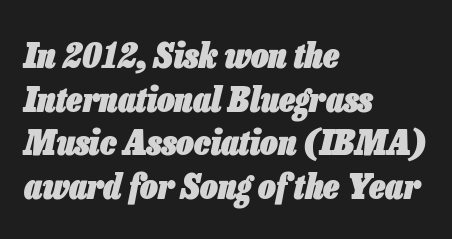
Q: Is the text bold? A: Yes.
Q: Is the text italic (slanted)? A: Yes, it leans right by about 13 degrees.
Q: Is the text underlined? A: No.
Q: How is the paragraph aligned? A: Left-aligned.
Q: Is the spacing between letters normal or unusually wide? A: Normal.
Q: Is the spacing between lines tight, normal or loose? A: Normal.
Q: Width (condensed, normal, or wide)? A: Condensed.
Q: Stroke contrast? A: Low.
Q: x-height? A: Medium.
Q: Monospaced? A: No.
